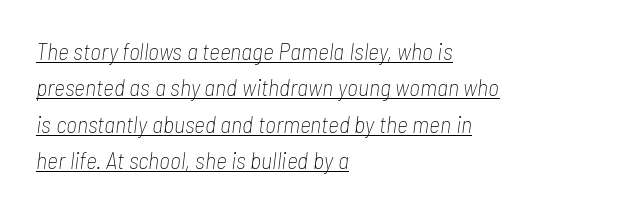
Horizontal bands of white between lines are of average thickness. No letter is thick-stroked: the sample isn't bold. Is the type slanted? Yes — the strokes lean at a clear angle. Look at the tracking — it's just the regular setting, nothing added. A continuous stroke trails under the words, as in a hyperlink.
